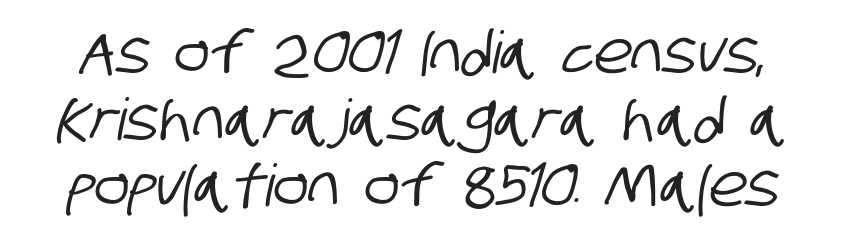
Q: Is the typeface a serif or a sans-serif typeface? A: Sans-serif.
Q: Is the text underlined? A: No.
Q: Is the spacing between letters normal or unusually wide? A: Normal.
Q: Is the spacing between lines tight, normal or loose? A: Tight.
Q: Width (condensed, normal, or wide)? A: Condensed.
Q: Stroke contrast? A: Low.
Q: x-height? A: Large.
Q: Monospaced? A: No.
